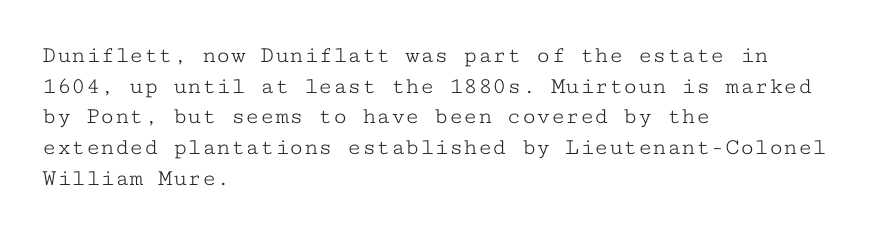
{"italic": "no", "bold": "no", "underline": "no", "align": "left", "line_spacing": "normal", "line_spacing_ratio": 1.28, "letter_spacing": "normal", "letter_spacing_em": 0.0, "glyph_px": 24}
